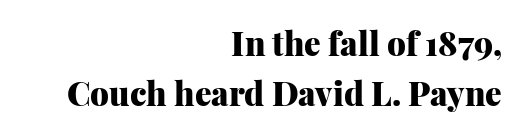
These lines are rendered in a variable-pitch font. Is this a sans? No — the strokes have serifs. One-word summary of the alignment: right. Quick note: underline off. Characters follow at the spacing the type designer built in.
